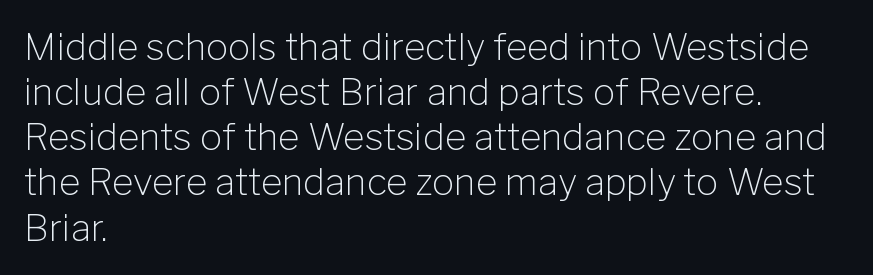
Q: Is the text bold? A: No.
Q: Is the text italic (slanted)? A: No, it is upright.
Q: Is the typeface a serif or a sans-serif typeface? A: Sans-serif.
Q: Is the text underlined? A: No.
Q: How is the paragraph aligned? A: Left-aligned.
Q: Is the spacing between letters normal or unusually wide? A: Normal.
Q: Width (condensed, normal, or wide)? A: Normal.
Q: Stroke contrast? A: Low.
Q: x-height? A: Medium.
Q: Monospaced? A: No.
